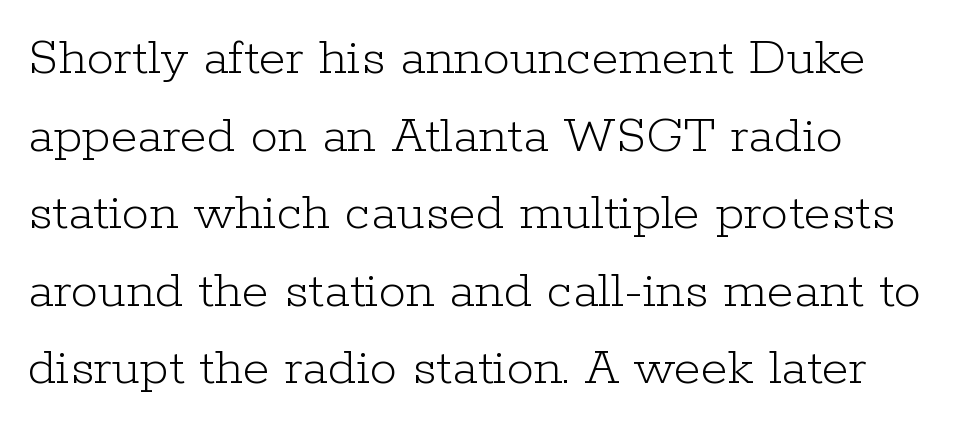
{"serif": "yes", "italic": "no", "bold": "no", "weight": "light", "width": "normal", "stroke_contrast": "low", "x_height": "medium", "monospaced": "no", "underline": "no", "align": "left", "line_spacing": "normal", "line_spacing_ratio": 1.41, "letter_spacing": "normal", "letter_spacing_em": 0.0, "glyph_px": 55}
